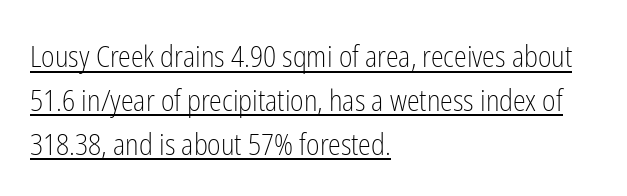
The image shows 29 px light, condensed sans-serif type, upright; set left-aligned, normal line spacing (1.51x), normal letter spacing, underlined; low stroke contrast and a medium x-height.
